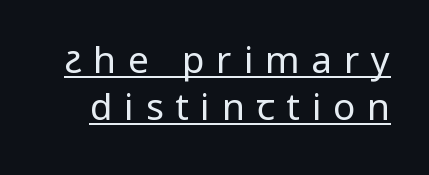
Q: Is the text bold? A: No.
Q: Is the text italic (slanted)? A: No, it is upright.
Q: Is the typeface a serif or a sans-serif typeface? A: Sans-serif.
Q: Is the text underlined? A: Yes.
Q: Is the spacing between letters normal or unusually wide? A: Unusually wide.
Q: Is the spacing between lines tight, normal or loose? A: Normal.
Q: Width (condensed, normal, or wide)? A: Condensed.
Q: Stroke contrast? A: Low.
